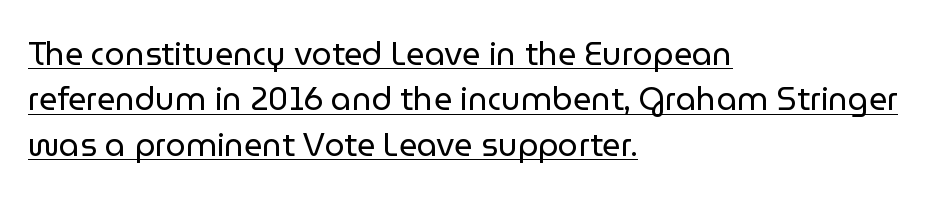
Q: Is the text bold? A: No.
Q: Is the text italic (slanted)? A: No, it is upright.
Q: Is the typeface a serif or a sans-serif typeface? A: Sans-serif.
Q: Is the text underlined? A: Yes.
Q: How is the paragraph aligned? A: Left-aligned.
Q: Is the spacing between letters normal or unusually wide? A: Normal.
Q: Is the spacing between lines tight, normal or loose? A: Normal.
Q: Width (condensed, normal, or wide)? A: Normal.
Q: Stroke contrast? A: Low.
Q: x-height? A: Medium.
Q: Monospaced? A: No.
